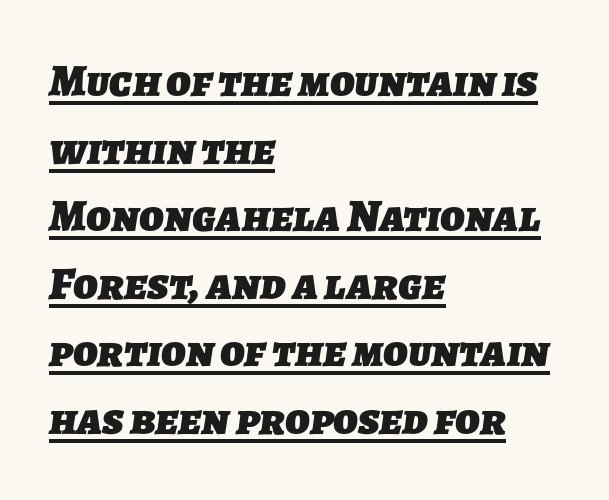
The image shows 46 px heavy sans-serif type; set left-aligned, normal line spacing (1.47x), normal letter spacing, underlined; low stroke contrast and a medium x-height.
